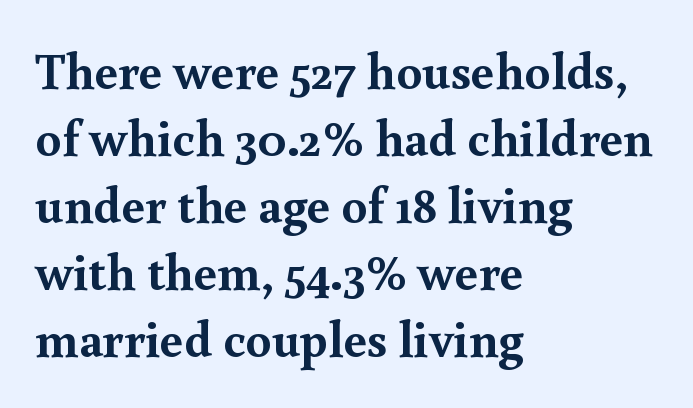
The image shows 52 px semibold serif type, upright; set left-aligned, normal line spacing (1.29x), normal letter spacing, not underlined; a small x-height.
